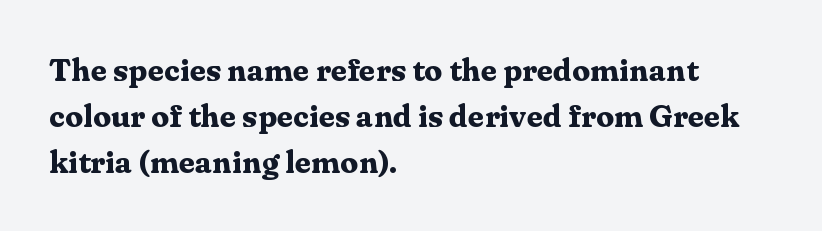
This block has exactly the height ordinary leading produces. Heft: maximum for text — a bold. The baseline area is clear. Default kerning and tracking; the words read as compact shapes. The specimen reads as upright at a glance.
